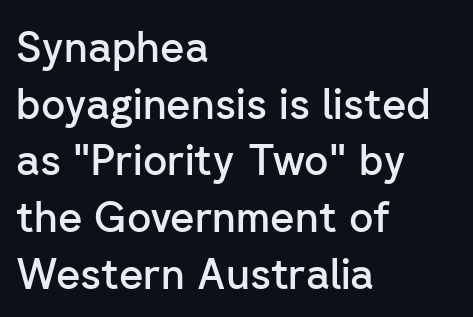
Q: Is the text bold? A: Semi-bold.
Q: Is the text italic (slanted)? A: No, it is upright.
Q: Is the typeface a serif or a sans-serif typeface? A: Sans-serif.
Q: Is the text underlined? A: No.
Q: How is the paragraph aligned? A: Left-aligned.
Q: Is the spacing between letters normal or unusually wide? A: Normal.
Q: Is the spacing between lines tight, normal or loose? A: Normal.
Q: Width (condensed, normal, or wide)? A: Normal.
Q: Stroke contrast? A: Low.
Q: x-height? A: Medium.
Q: Monospaced? A: No.
